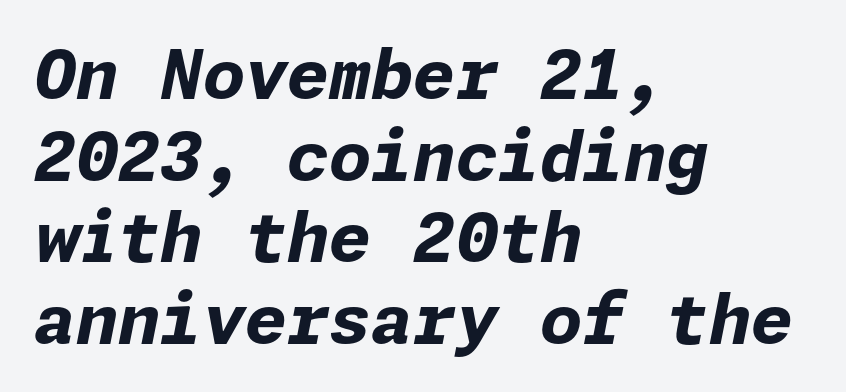
Glyph-to-glyph distance matches everyday printed text. The glyphs have the mass of a bold cut. It's the slanting kind of type. No word sits above an underline. All the whitespace from short lines collects on the right.
